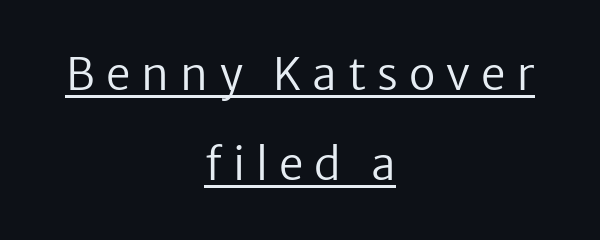
Horizontal bands of white between lines are thick stripes. Nothing sits at the stroke ends, so this counts as sans-serif. This rendering uses center alignment, leaving both contours irregular but symmetric. The font sits on the lighter half of the weight spectrum, regular included. Each letter keeps its own natural width here, so spacing adapts to shape. Somebody hit Ctrl+U on this one — the words are underlined.
